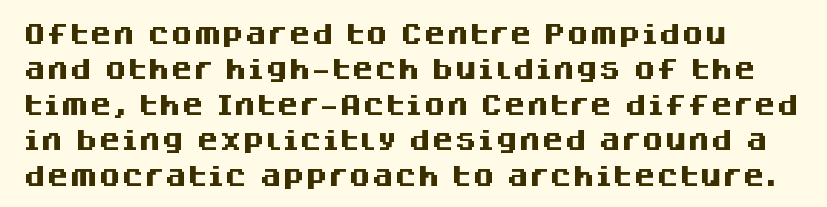
Q: Is the text bold? A: Yes.
Q: Is the text italic (slanted)? A: No, it is upright.
Q: Is the text underlined? A: No.
Q: Is the spacing between letters normal or unusually wide? A: Normal.
Q: Is the spacing between lines tight, normal or loose? A: Normal.
